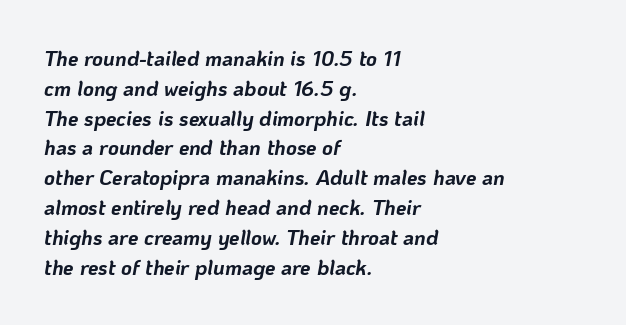
The image shows 21 px bold type, italic (leaning right); set left-aligned, normal line spacing (1.42x), normal letter spacing, not underlined.
